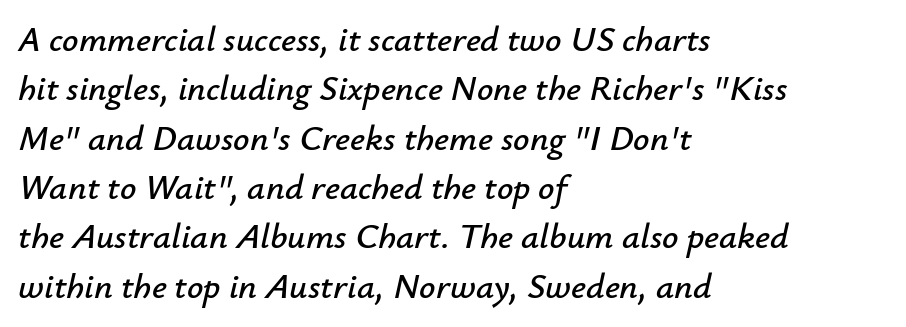
The image shows 36 px text type, italic (leaning right); set left-aligned, normal line spacing (1.37x), normal letter spacing, not underlined; low stroke contrast and a small x-height.
